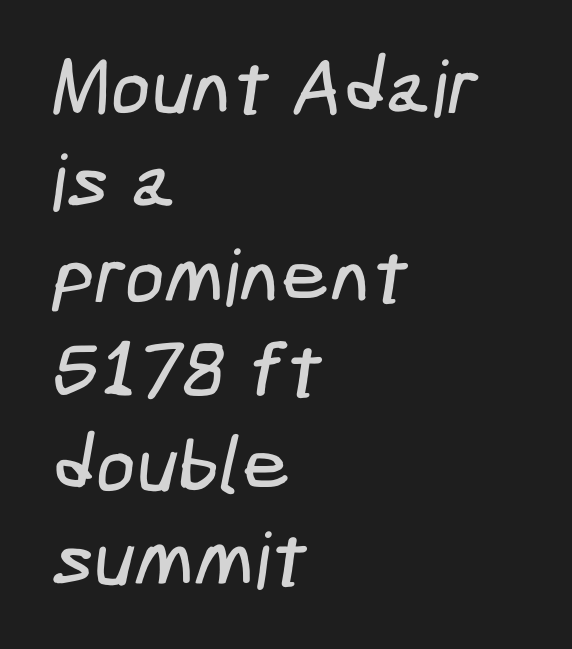
The characters display no serif detailing; their extremities are plain. The rendering keeps characters at their native spacing. Does the copy run flush right? No — it runs flush left. Clear beneath every line of the passage.
